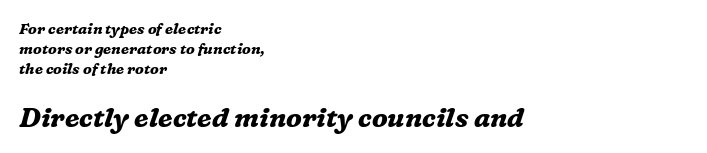
Normally led — the rows are evenly, conventionally spaced. These lines stack with their left ends in a neat column. You can tell it's italic because the verticals aren't actually vertical. No word sits above an underline. Here the glyphs are tracked normally, forming tight word shapes. Look at the stroke-to-counter ratio: heavy, a bold.
